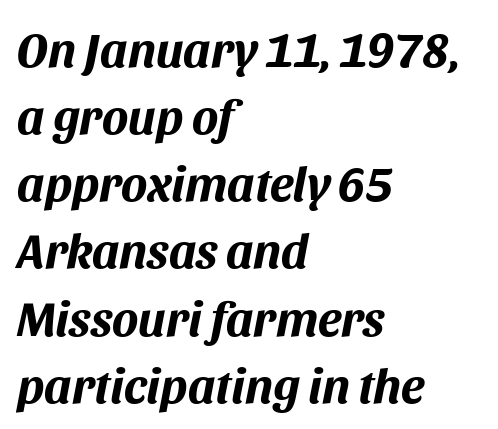
Stroke thickness is high; the sample reads as a true bold. You could not count columns in this text — the font is proportionally spaced. This is oblique type, the kind used for emphasis or titles. Left-aligned paragraph, ragged on the right. This rendering leaves character spacing at its baseline value. Interline gaps are of average width in this sample.
